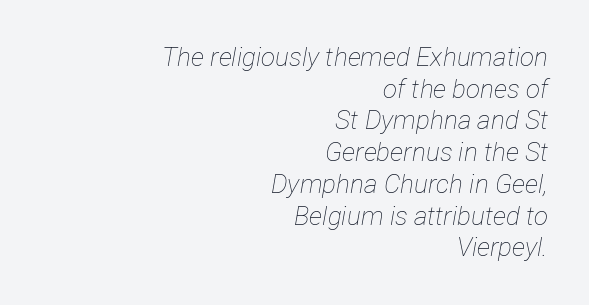
Q: Is the text bold? A: No.
Q: Is the text italic (slanted)? A: Yes, it leans right by about 12 degrees.
Q: Is the text underlined? A: No.
Q: How is the paragraph aligned? A: Right-aligned.
Q: Is the spacing between letters normal or unusually wide? A: Normal.
